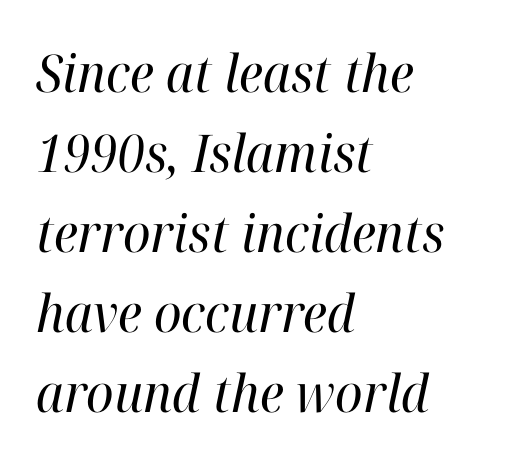
{"serif": "yes", "italic": "yes", "lean": "right", "slant_degrees": 12, "bold": "no", "weight": "regular", "width": "normal", "stroke_contrast": "high", "x_height": "medium", "monospaced": "no", "underline": "no", "align": "left", "line_spacing": "normal", "line_spacing_ratio": 1.54, "letter_spacing": "normal", "letter_spacing_em": 0.0, "glyph_px": 52}
